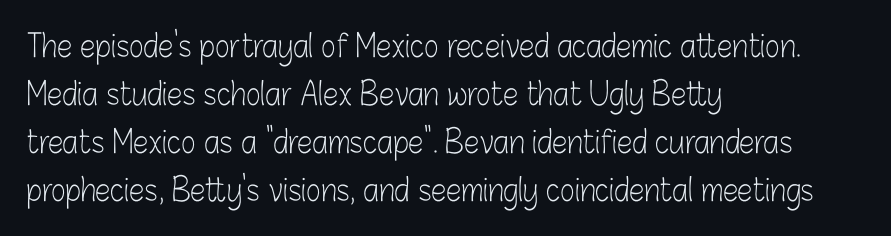
A student would call this left alignment; a typographer would say flush left, rag right. Each letter keeps its own natural width here, so spacing adapts to shape. The foot of each line stays bare and open. The typeface has the unassuming heft of standard copy or less.
